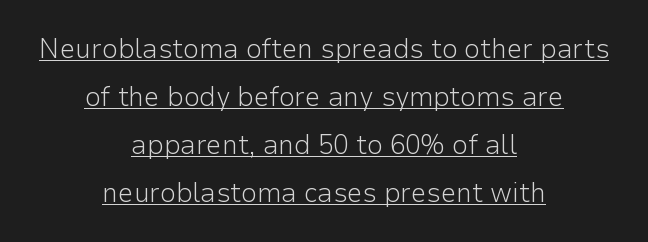
The image shows 28 px light sans-serif type, upright; set centered, line spacing 1.72x, normal letter spacing, underlined; low stroke contrast and a medium x-height.
